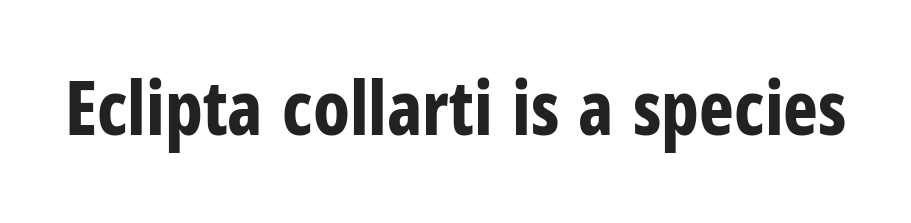
The image shows 74 px bold, condensed sans-serif type, upright; set normal letter spacing, not underlined; low stroke contrast and a medium x-height.
